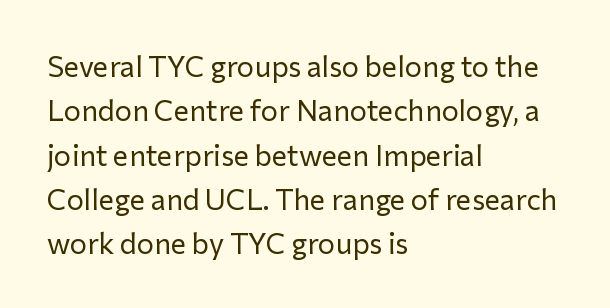
The image shows 29 px regular-weight sans-serif type, upright; set left-aligned, normal line spacing (1.53x), normal letter spacing, not underlined; low stroke contrast and a medium x-height.
